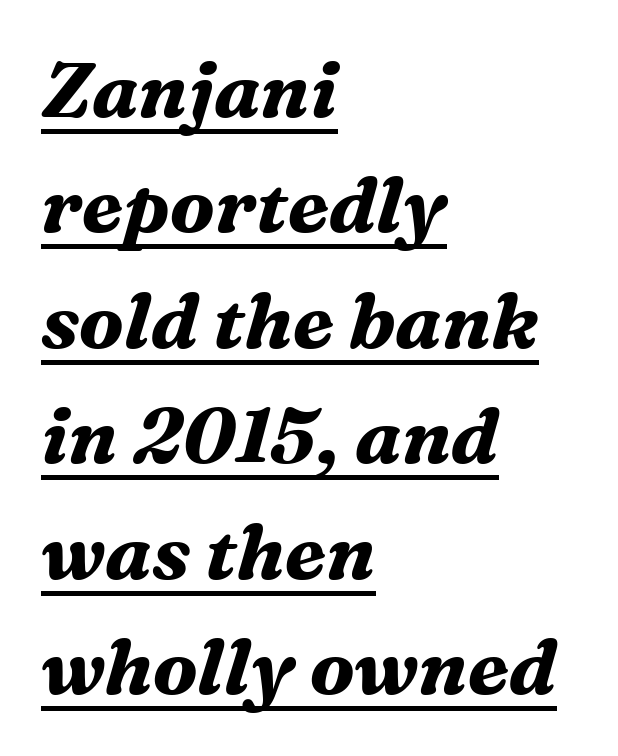
{"serif": "yes", "italic": "yes", "lean": "right", "slant_degrees": 16, "bold": "yes", "weight": "bold", "width": "normal", "stroke_contrast": "medium", "x_height": "medium", "monospaced": "no", "underline": "yes", "align": "left", "line_spacing": "normal", "line_spacing_ratio": 1.5, "letter_spacing": "normal", "letter_spacing_em": 0.0, "glyph_px": 77}
